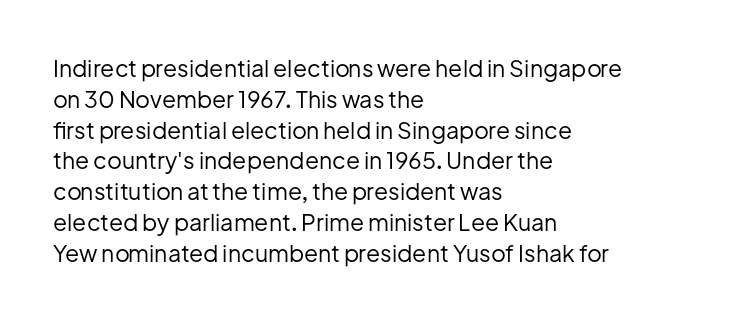
Descenders are the only things crossing below the line. The font sits on the lighter half of the weight spectrum, regular included. Does the copy run flush right? No — it runs flush left. Vertically, the passage feels balanced, rows spaced as you'd expect.
